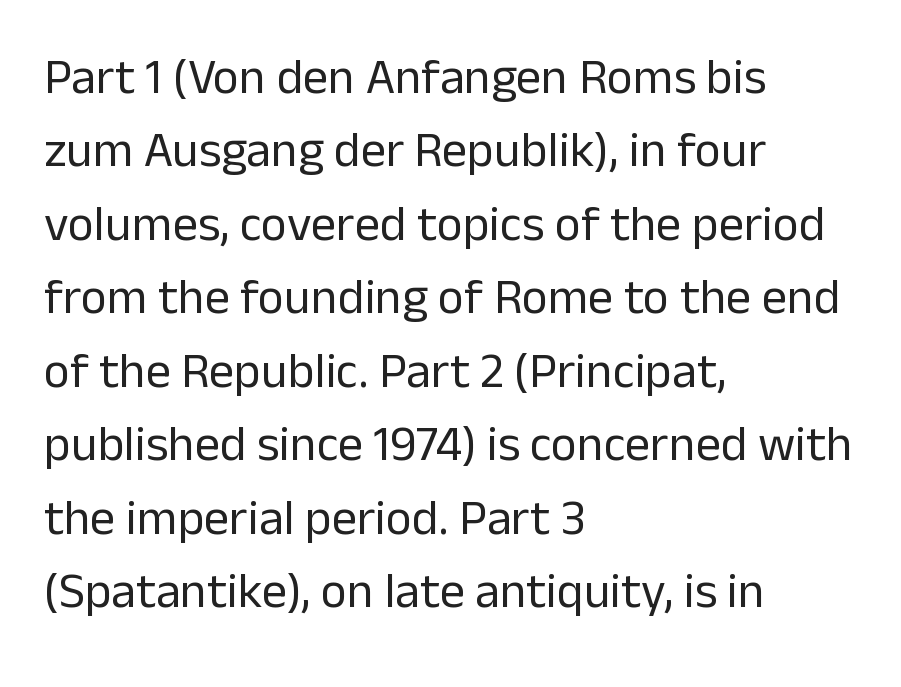
Q: Is the text bold? A: No.
Q: Is the text italic (slanted)? A: No, it is upright.
Q: Is the typeface a serif or a sans-serif typeface? A: Sans-serif.
Q: Is the text underlined? A: No.
Q: How is the paragraph aligned? A: Left-aligned.
Q: Is the spacing between letters normal or unusually wide? A: Normal.
Q: Is the spacing between lines tight, normal or loose? A: Normal.
Q: Width (condensed, normal, or wide)? A: Normal.
Q: Stroke contrast? A: Low.
Q: x-height? A: Medium.
Q: Monospaced? A: No.
